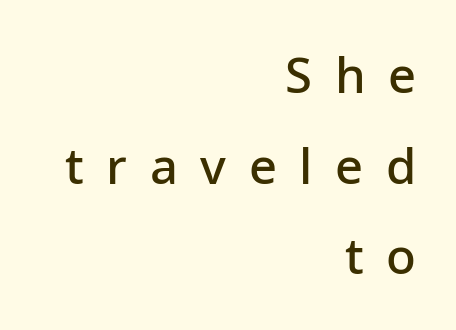
{"serif": "no", "italic": "no", "bold": "semi", "weight": "semibold", "width": "normal", "stroke_contrast": "low", "x_height": "medium", "monospaced": "no", "underline": "no", "align": "right", "line_spacing_ratio": 1.85, "letter_spacing": "wide", "letter_spacing_em": 0.46, "glyph_px": 49}
